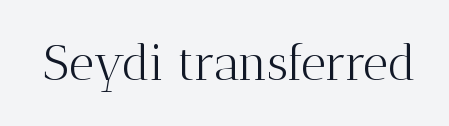
Q: Is the text bold? A: No.
Q: Is the text italic (slanted)? A: No, it is upright.
Q: Is the typeface a serif or a sans-serif typeface? A: Serif.
Q: Is the text underlined? A: No.
Q: Is the spacing between letters normal or unusually wide? A: Normal.
Q: Width (condensed, normal, or wide)? A: Normal.
Q: Stroke contrast? A: Medium.
Q: x-height? A: Medium.
Q: Monospaced? A: No.
